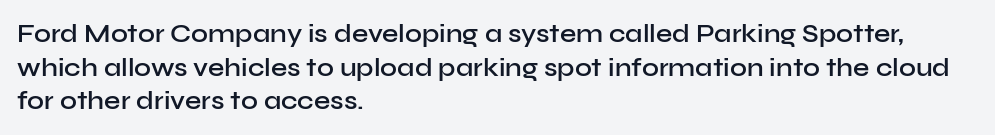
The image shows 26 px text type, upright; set left-aligned, normal line spacing (1.29x), normal letter spacing, not underlined.
